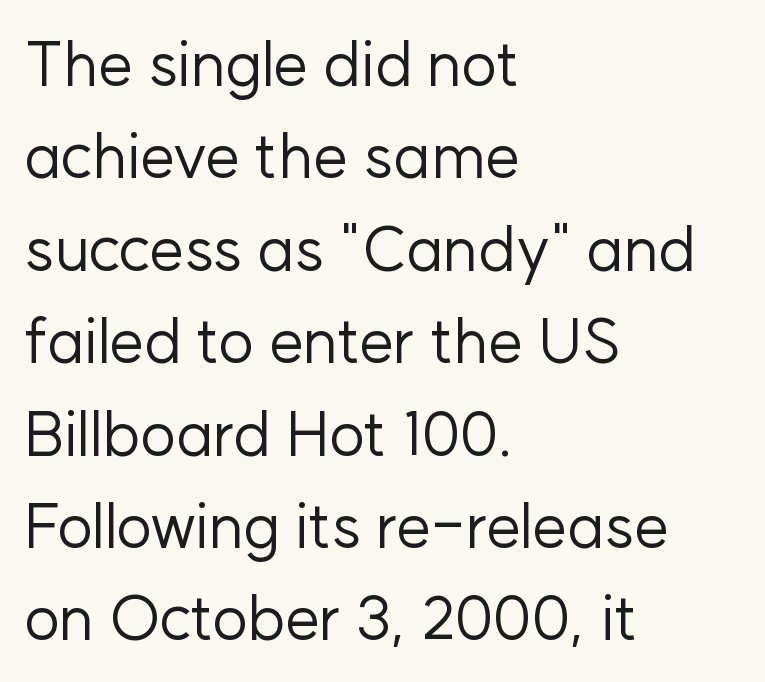
Q: Is the text bold? A: No.
Q: Is the text italic (slanted)? A: No, it is upright.
Q: Is the typeface a serif or a sans-serif typeface? A: Sans-serif.
Q: Is the text underlined? A: No.
Q: How is the paragraph aligned? A: Left-aligned.
Q: Is the spacing between letters normal or unusually wide? A: Normal.
Q: Is the spacing between lines tight, normal or loose? A: Normal.
Q: Width (condensed, normal, or wide)? A: Normal.
Q: Stroke contrast? A: Low.
Q: x-height? A: Medium.
Q: Monospaced? A: No.
